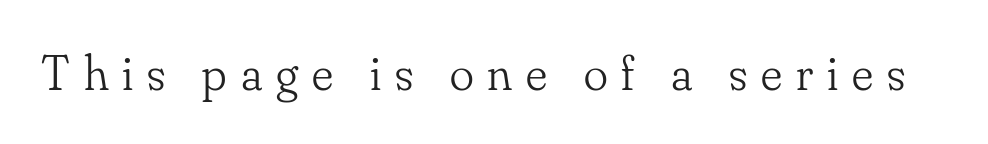
No heavy texture on the line: the type isn't bold. Character widths vary here, with narrow letters taking less room than wide ones. Is this a sans? No — the strokes have serifs. Honestly, there is no underline to notice here at all.
